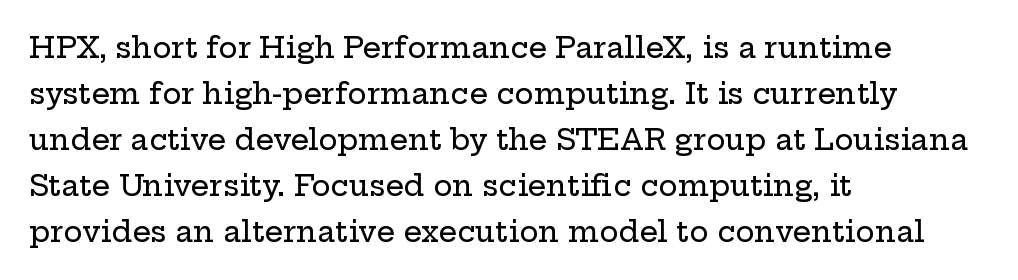
Q: Is the text italic (slanted)? A: No, it is upright.
Q: Is the typeface a serif or a sans-serif typeface? A: Serif.
Q: Is the text underlined? A: No.
Q: How is the paragraph aligned? A: Left-aligned.
Q: Is the spacing between letters normal or unusually wide? A: Normal.
Q: Is the spacing between lines tight, normal or loose? A: Normal.
Q: Width (condensed, normal, or wide)? A: Wide.
Q: Stroke contrast? A: Low.
Q: x-height? A: Medium.
Q: Monospaced? A: No.
